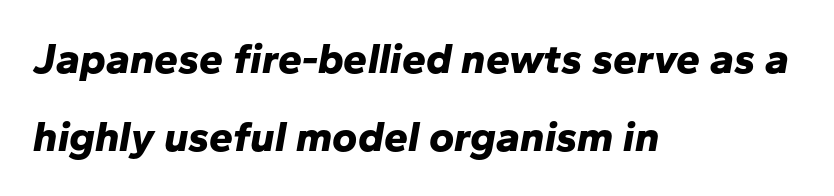
Underline: absent. Every letter is thick-stroked: bold, no question. Is the block centered? No — it sits flush against the left margin. Notice how the stems are inclined rather than vertical — that's the hallmark of italics. The letters advance in unequal steps, a hallmark of proportional type. Tracking value appears to be zero — textbook default spacing.
